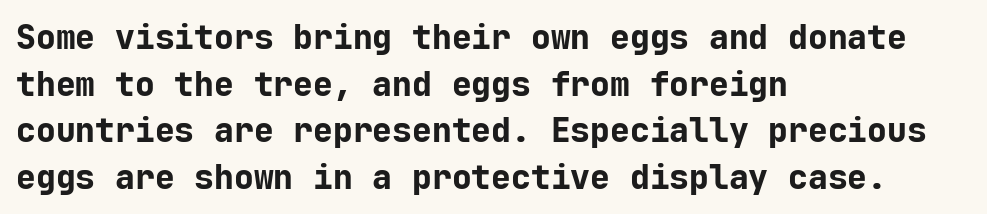
{"serif": "no", "italic": "no", "bold": "yes", "weight": "bold", "width": "normal", "stroke_contrast": "low", "x_height": "medium", "monospaced": "yes", "underline": "no", "align": "left", "line_spacing": "normal", "line_spacing_ratio": 1.41, "letter_spacing": "normal", "letter_spacing_em": 0.0, "glyph_px": 33}
